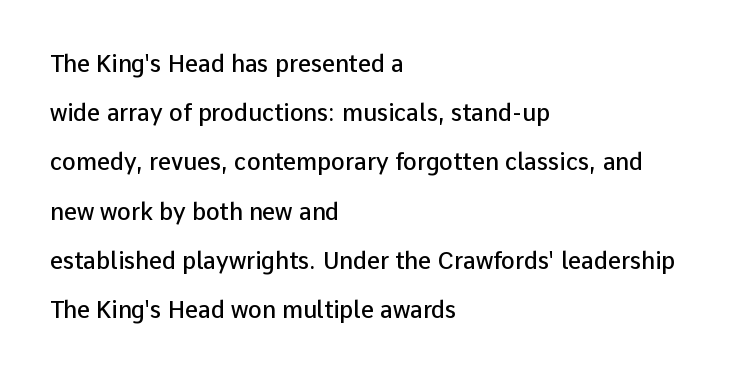
{"italic": "no", "bold": "semi", "underline": "no", "align": "left", "line_spacing": "loose", "line_spacing_ratio": 2.14, "letter_spacing": "normal", "letter_spacing_em": 0.0, "glyph_px": 23}
